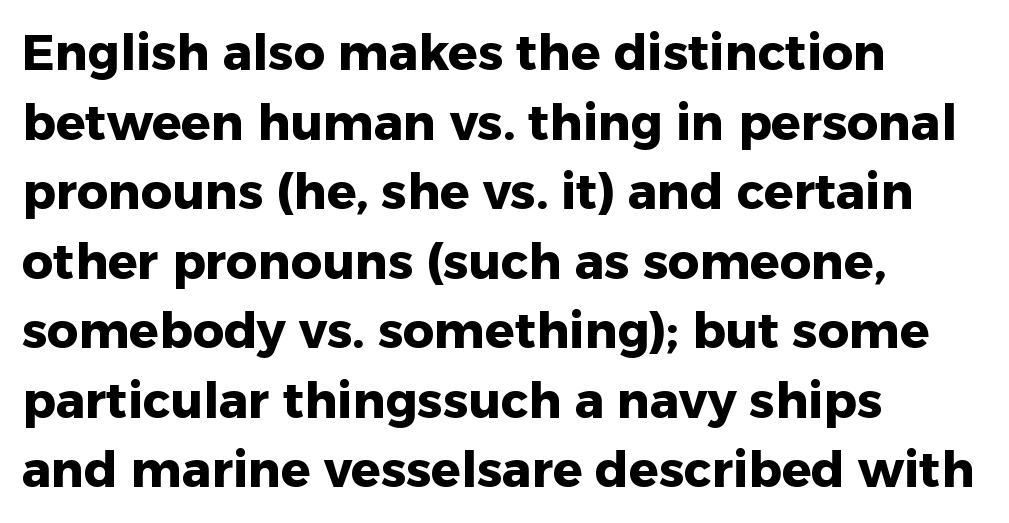
{"serif": "no", "italic": "no", "bold": "yes", "weight": "heavy", "width": "normal", "stroke_contrast": "low", "x_height": "medium", "monospaced": "no", "underline": "no", "align": "left", "line_spacing": "normal", "line_spacing_ratio": 1.42, "letter_spacing": "normal", "letter_spacing_em": 0.0, "glyph_px": 49}
